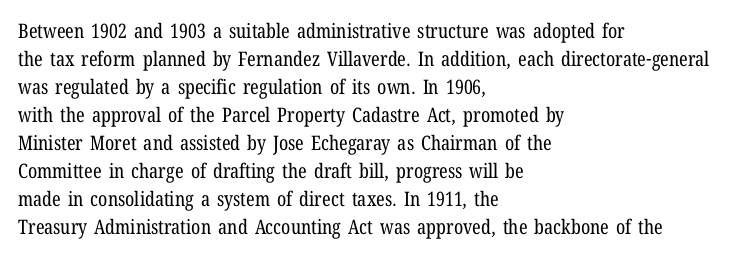
The image shows 20 px text type, upright; set left-aligned, normal line spacing (1.4x), normal letter spacing, not underlined.
